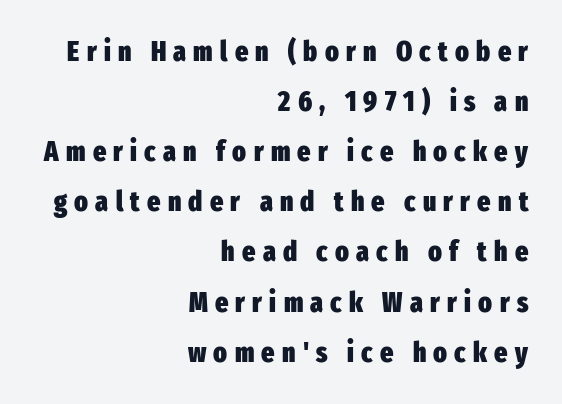
Q: Is the text bold? A: Yes.
Q: Is the text italic (slanted)? A: No, it is upright.
Q: Is the typeface a serif or a sans-serif typeface? A: Sans-serif.
Q: Is the text underlined? A: No.
Q: How is the paragraph aligned? A: Right-aligned.
Q: Is the spacing between letters normal or unusually wide? A: Unusually wide.
Q: Width (condensed, normal, or wide)? A: Condensed.
Q: Stroke contrast? A: Low.
Q: x-height? A: Medium.
Q: Monospaced? A: No.
